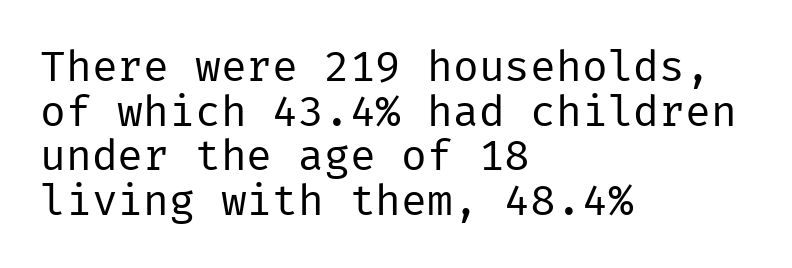
Q: Is the text bold? A: No.
Q: Is the text italic (slanted)? A: No, it is upright.
Q: Is the typeface a serif or a sans-serif typeface? A: Sans-serif.
Q: Is the text underlined? A: No.
Q: How is the paragraph aligned? A: Left-aligned.
Q: Is the spacing between letters normal or unusually wide? A: Normal.
Q: Is the spacing between lines tight, normal or loose? A: Tight.
Q: Width (condensed, normal, or wide)? A: Normal.
Q: Stroke contrast? A: Low.
Q: x-height? A: Medium.
